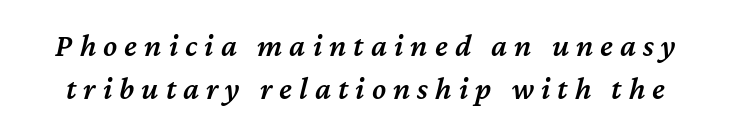
If you measured baseline to baseline, you'd find a middling distance. Note the varied advance widths — an 'i' is clearly narrower than an 'm'. Typographic density is moderately raised because the face is semibold. The gap between lines stays unmarked. These lines were composed using italics. You could only call the tracking loose — the letters float apart.
